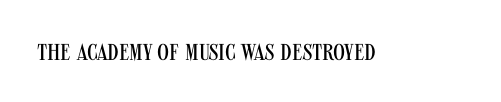
{"italic": "no", "bold": "no", "underline": "no", "letter_spacing": "normal", "letter_spacing_em": 0.0, "glyph_px": 23}
